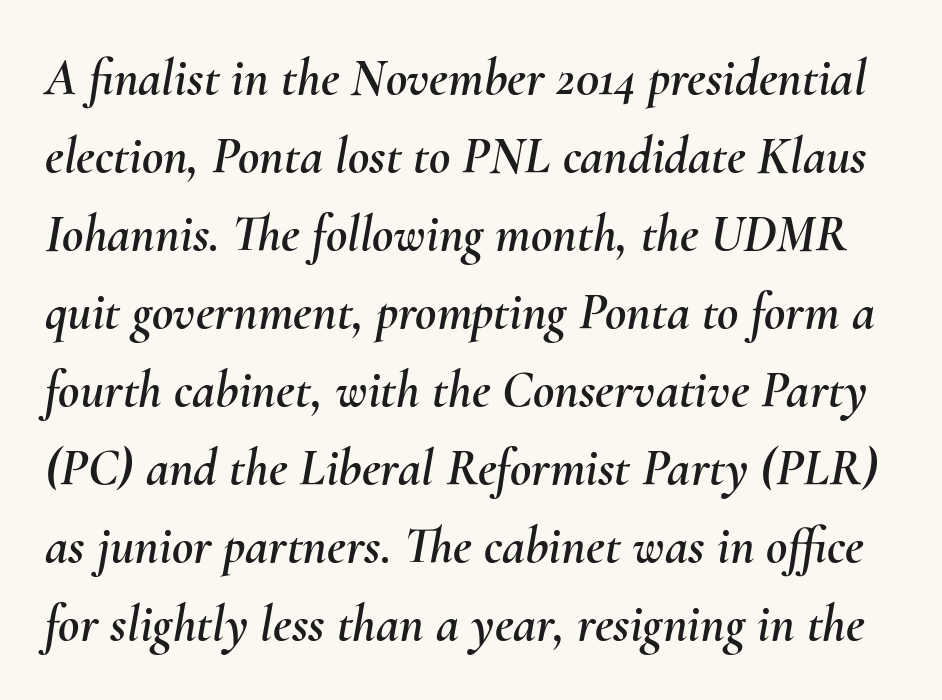
{"italic": "yes", "lean": "right", "slant_degrees": 10, "width": "normal", "stroke_contrast": "medium", "x_height": "small", "monospaced": "no", "underline": "no", "line_spacing": "normal", "line_spacing_ratio": 1.5, "letter_spacing": "normal", "letter_spacing_em": 0.0, "glyph_px": 52}
